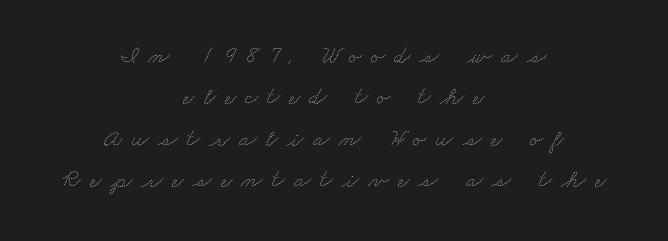
This rendering features lettering with no underline. There is plenty of visible air inserted between adjacent glyphs. No letter is thick-stroked: the sample isn't bold. Does the copy run flush right? No — it is centered line by line. Compared with typical paragraphs, the rows here are spaced about the same.
